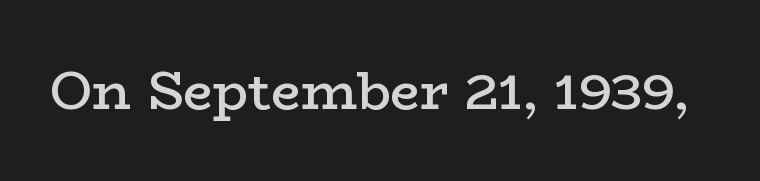
The image shows 53 px semibold, wide serif type, upright; set normal letter spacing, not underlined; low stroke contrast and a medium x-height.
